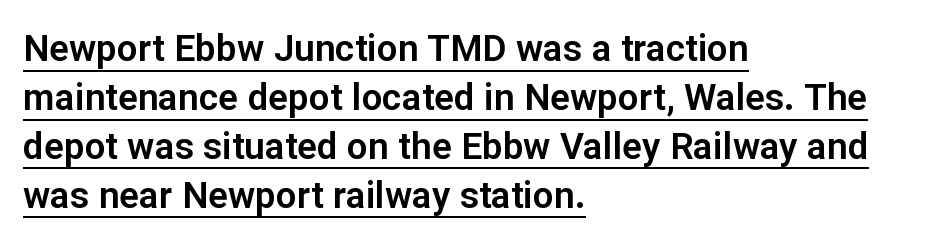
Font category for this specimen: sans-serif. Proportional: the letters do not fall into vertical columns. Horizontal alignment here is leftward, the default for most running prose. Characters remain perfectly vertical along every line. The designer left line spacing at the default. Spacing between characters is what you'd get straight out of the box.
